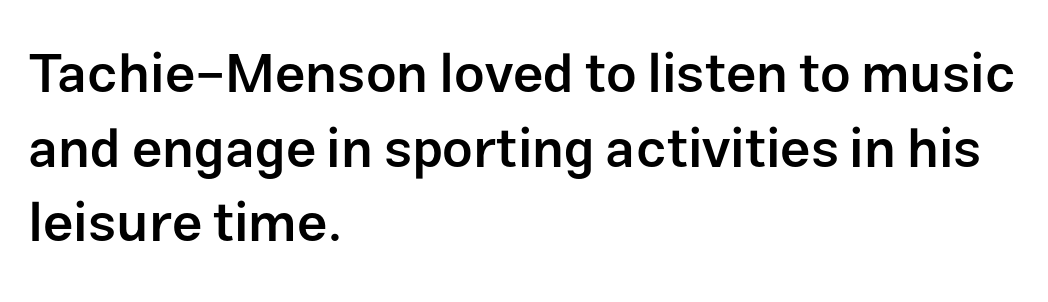
Font category for this specimen: sans-serif. This is the in-between weight designers call semibold or demi. The line texture is even and compact thanks to regular tracking. If you drew a line through each stem, it would be perfectly vertical.
